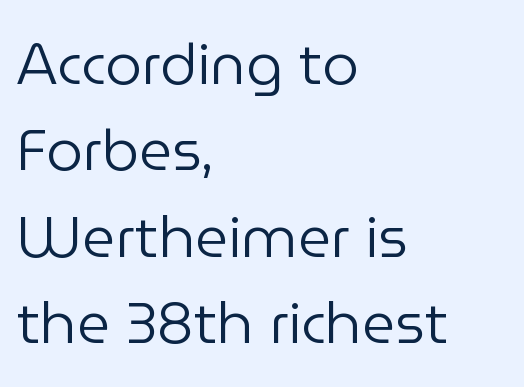
{"serif": "no", "italic": "no", "bold": "no", "weight": "regular", "width": "normal", "stroke_contrast": "low", "x_height": "medium", "monospaced": "no", "underline": "no", "align": "left", "line_spacing": "normal", "line_spacing_ratio": 1.49, "letter_spacing": "normal", "letter_spacing_em": 0.0, "glyph_px": 58}
